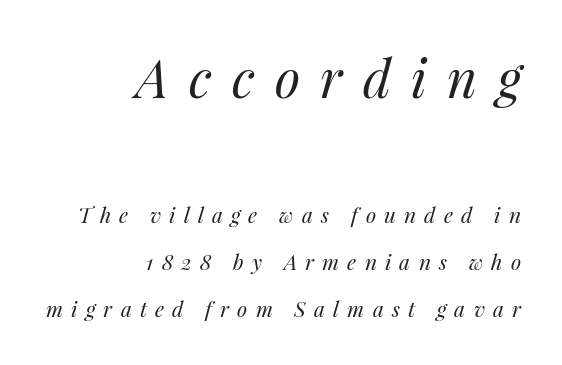
{"italic": "yes", "lean": "right", "slant_degrees": 14, "bold": "no", "weight": "regular", "width": "normal", "stroke_contrast": "medium", "x_height": "medium", "monospaced": "no", "underline": "no", "align": "right", "line_spacing": "loose", "line_spacing_ratio": 2.25, "letter_spacing": "wide", "letter_spacing_em": 0.39, "larger_block": "first", "size_ratio": 2.48, "glyph_px": 52}
